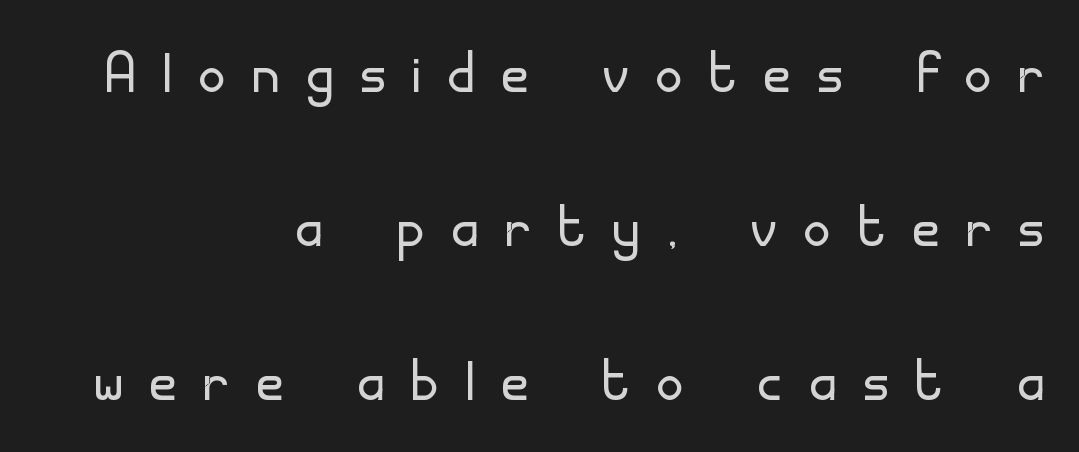
The image shows 73 px light sans-serif type, upright; set right-aligned, loose line spacing (2.11x), unusually wide letter spacing (+0.38 em), not underlined; low stroke contrast and a small x-height.
